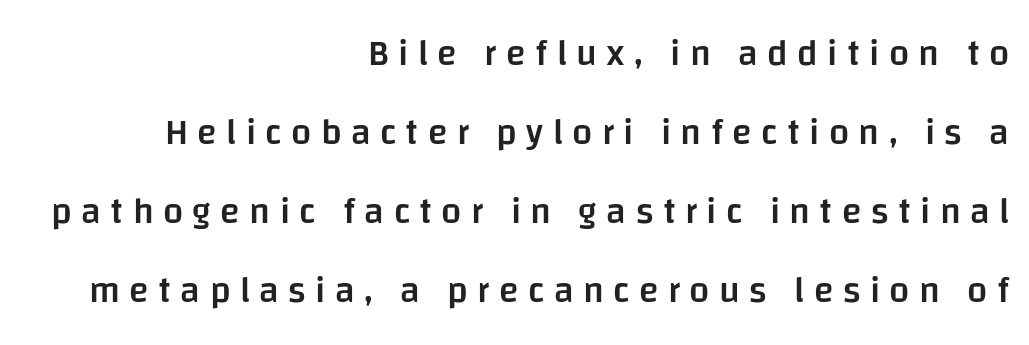
{"serif": "no", "italic": "no", "bold": "semi", "weight": "semibold", "width": "normal", "stroke_contrast": "low", "x_height": "large", "monospaced": "no", "underline": "no", "align": "right", "line_spacing": "loose", "line_spacing_ratio": 2.19, "letter_spacing": "wide", "letter_spacing_em": 0.26, "glyph_px": 36}
